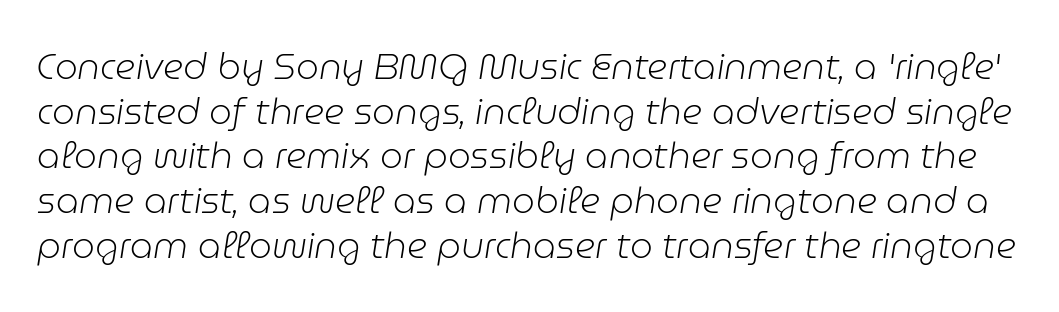
{"italic": "yes", "lean": "right", "slant_degrees": 9, "bold": "no", "weight": "light", "width": "normal", "stroke_contrast": "low", "x_height": "medium", "monospaced": "no", "underline": "no", "line_spacing_ratio": 1.24, "letter_spacing": "normal", "letter_spacing_em": 0.0, "glyph_px": 36}
